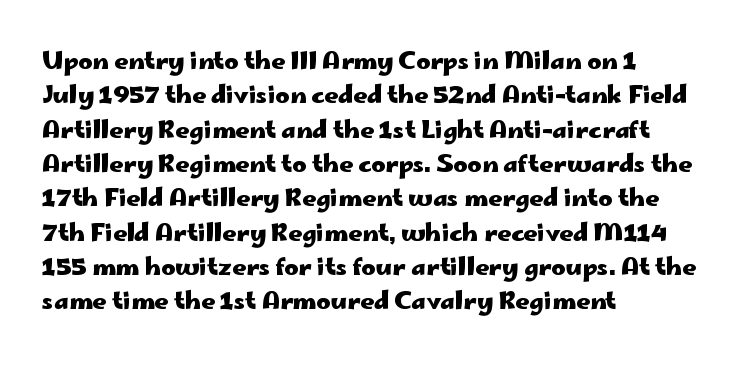
The image shows 24 px bold type, upright; set left-aligned, normal line spacing (1.43x), normal letter spacing, not underlined.
